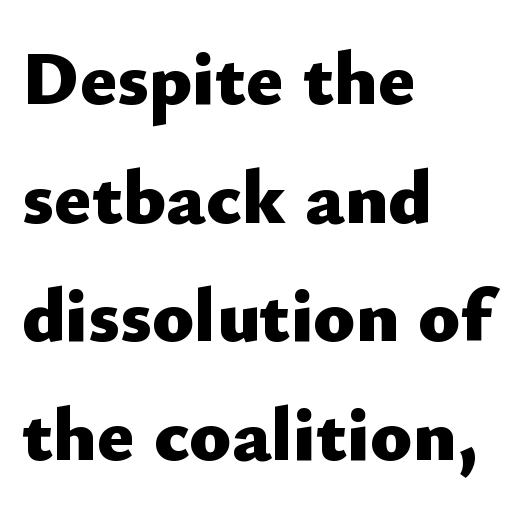
The image shows 77 px heavy sans-serif type, upright; set left-aligned, normal line spacing (1.54x), normal letter spacing, not underlined; low stroke contrast and a small x-height.
